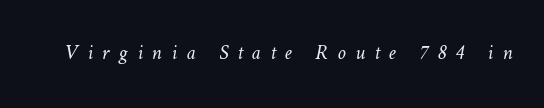
{"bold": "no", "underline": "no", "letter_spacing": "wide", "letter_spacing_em": 0.44, "glyph_px": 21}
